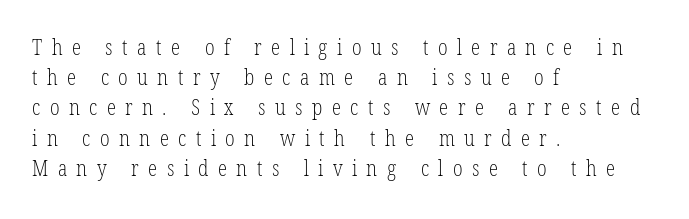
The image shows 21 px text type, upright; set left-aligned, normal line spacing (1.44x), unusually wide letter spacing (+0.45 em), not underlined.
